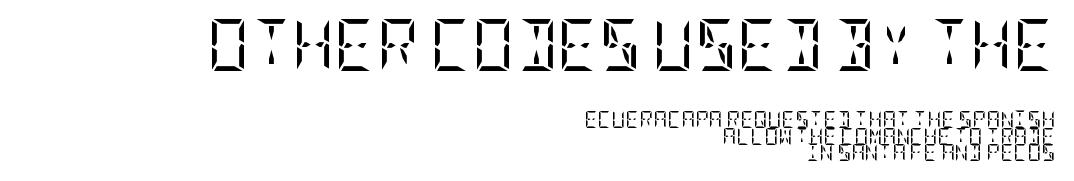
Q: Is the text bold? A: No.
Q: Is the text italic (slanted)? A: No, it is upright.
Q: Is the typeface a serif or a sans-serif typeface? A: Serif.
Q: Is the text underlined? A: No.
Q: How is the paragraph aligned? A: Right-aligned.
Q: Is the spacing between letters normal or unusually wide? A: Normal.
Q: Is the spacing between lines tight, normal or loose? A: Tight.
Q: Which block of text is set in a larger size, the first (top) or the second (bottom)? A: The first (top) one.
Q: Width (condensed, normal, or wide)? A: Condensed.
Q: Stroke contrast? A: Low.
Q: x-height? A: Large.
